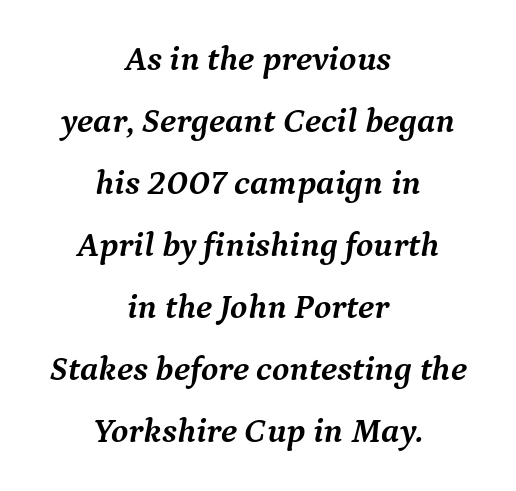
Q: Is the text bold? A: Yes.
Q: Is the text italic (slanted)? A: Yes, it leans right by about 9 degrees.
Q: Is the typeface a serif or a sans-serif typeface? A: Serif.
Q: Is the text underlined? A: No.
Q: How is the paragraph aligned? A: Centered.
Q: Is the spacing between letters normal or unusually wide? A: Normal.
Q: Width (condensed, normal, or wide)? A: Normal.
Q: Stroke contrast? A: Medium.
Q: x-height? A: Medium.
Q: Monospaced? A: No.
